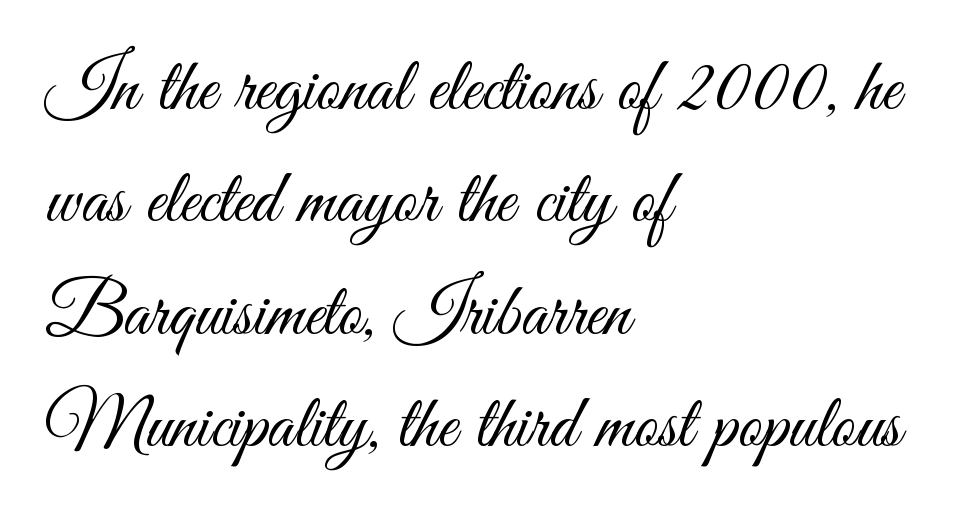
The image shows 75 px light, condensed sans-serif type; set left-aligned, normal line spacing (1.5x), normal letter spacing, not underlined; medium stroke contrast and a small x-height.
